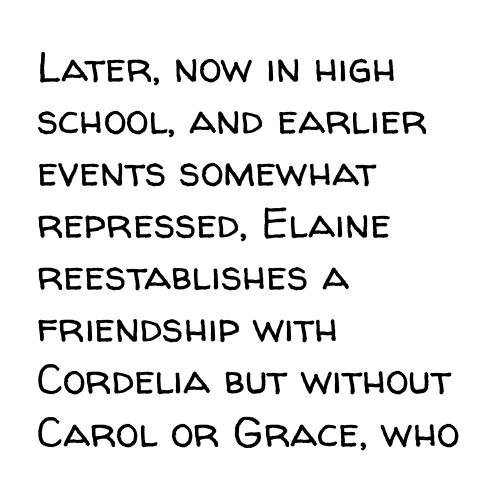
A bare baseline throughout the passage. Standard letterfit; no display-style spreading of the glyphs. Line starts are locked; line ends wander. Is this a fixed-width face? No — the glyphs have proportional, varying widths. Notice how the stems are strictly vertical — no italics here. Caption: face not bold, strokes unweighted.
